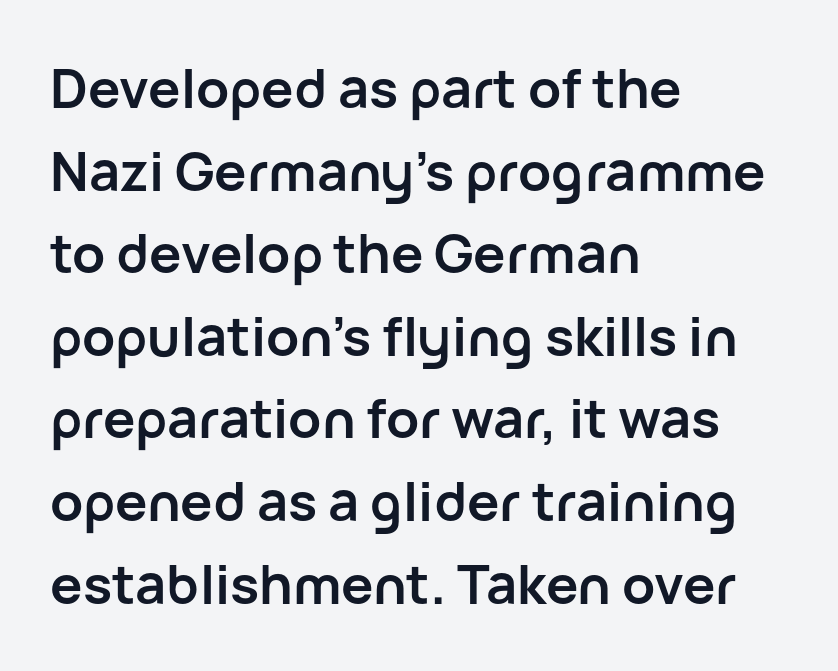
{"serif": "no", "italic": "no", "bold": "yes", "weight": "semibold", "width": "normal", "stroke_contrast": "low", "x_height": "medium", "monospaced": "no", "underline": "no", "align": "left", "line_spacing": "normal", "line_spacing_ratio": 1.53, "letter_spacing": "normal", "letter_spacing_em": 0.0, "glyph_px": 54}
